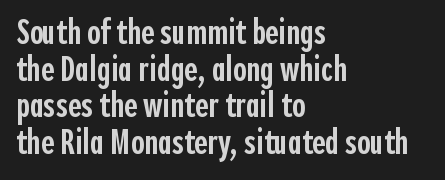
Q: Is the text bold? A: Semi-bold.
Q: Is the text italic (slanted)? A: No, it is upright.
Q: Is the typeface a serif or a sans-serif typeface? A: Sans-serif.
Q: Is the text underlined? A: No.
Q: How is the paragraph aligned? A: Left-aligned.
Q: Is the spacing between letters normal or unusually wide? A: Normal.
Q: Is the spacing between lines tight, normal or loose? A: Tight.
Q: Width (condensed, normal, or wide)? A: Condensed.
Q: x-height? A: Medium.
Q: Monospaced? A: No.
